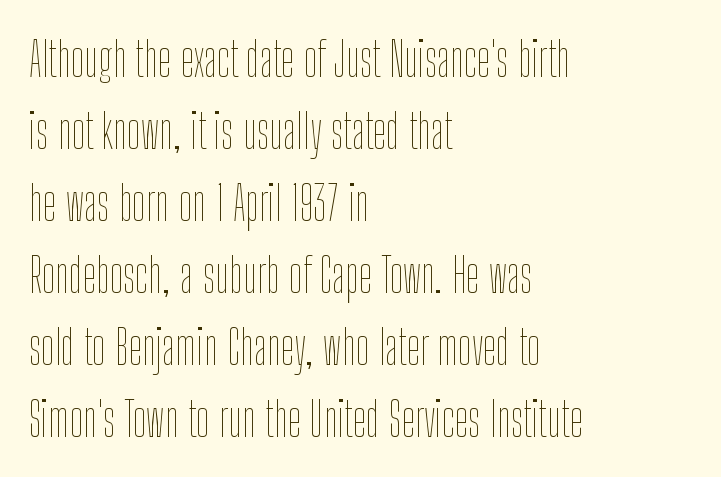
The image shows 48 px thin, condensed type, upright; set left-aligned, normal line spacing (1.5x), normal letter spacing, not underlined; low stroke contrast and a medium x-height.
